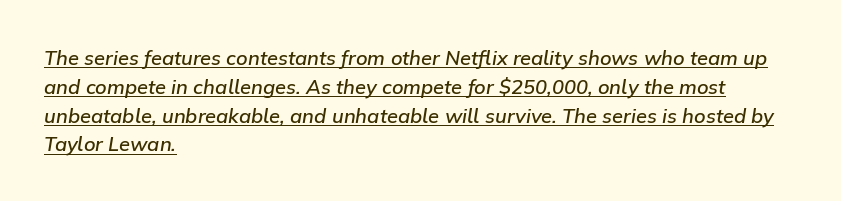
Q: Is the text bold? A: Semi-bold.
Q: Is the text italic (slanted)? A: Yes, it leans right by about 9 degrees.
Q: Is the text underlined? A: Yes.
Q: How is the paragraph aligned? A: Left-aligned.
Q: Is the spacing between letters normal or unusually wide? A: Normal.
Q: Is the spacing between lines tight, normal or loose? A: Normal.
